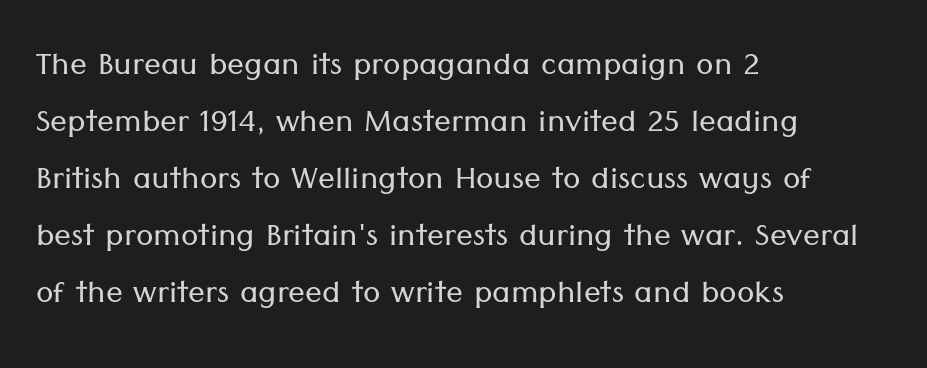
Evenly set lines give the paragraph a standard silhouette. Underline: absent. The lines in this sample share a left origin and differ only in where they stop. Characters follow at the spacing the type designer built in.
